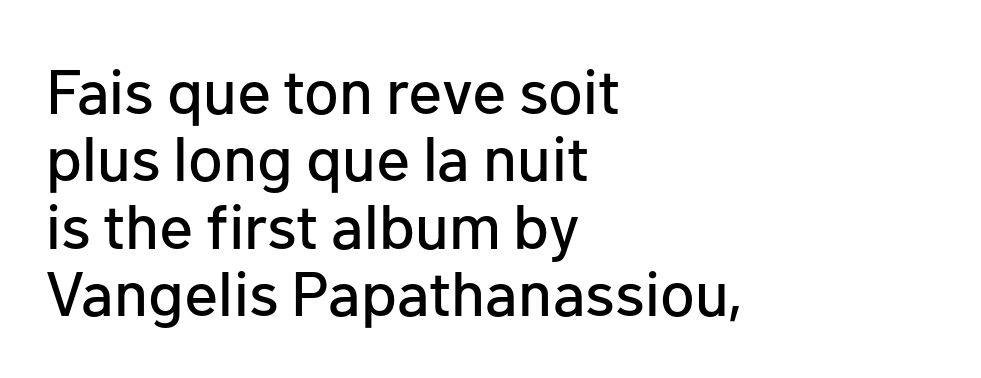
The passage shown is typed in a proportional face where columns would drift. Upright lettering throughout. These lines stack with their left ends in a neat column. Reading down the column, the eye jumps only a short way to each next line. The letters sit at their default tracking, neither squeezed nor spread.
